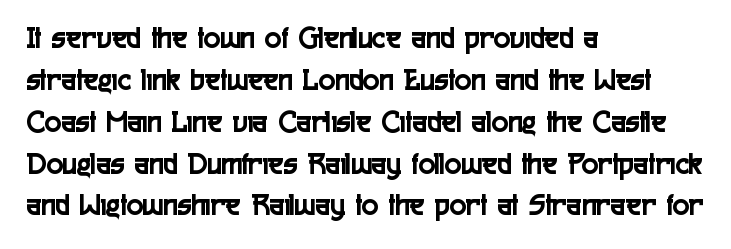
Clear beneath every line of the passage. Does extra space separate the letters? No, they use regular spacing. The axis of the letterforms is exactly vertical. The lines sit at an ordinary, default distance from one another. The ragged edge is on the right, which tells us the setting is flush left. Varying glyph widths throughout — classic text-font behaviour.
